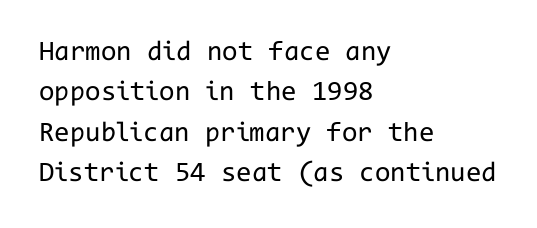
The specimen reads as upright at a glance. Notice how descenders clear the ascenders below comfortably — that's standard leading. Notice how the passage keeps a crisp vertical edge on the left only. The font is comparable to plain body text, perhaps lighter. Is this a fixed-width face? Yes — each glyph sits in an identical cell.
